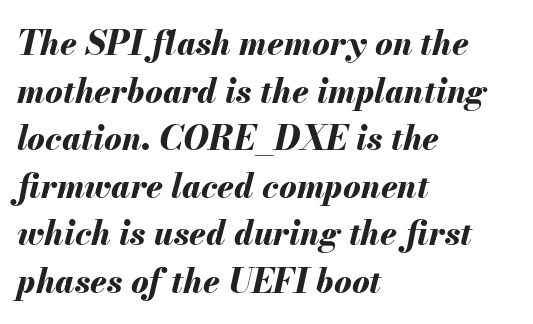
{"italic": "yes", "lean": "right", "slant_degrees": 13, "bold": "yes", "weight": "bold", "width": "normal", "stroke_contrast": "medium", "x_height": "small", "monospaced": "no", "underline": "no", "align": "left", "line_spacing": "normal", "line_spacing_ratio": 1.44, "letter_spacing": "normal", "letter_spacing_em": 0.0, "glyph_px": 33}
